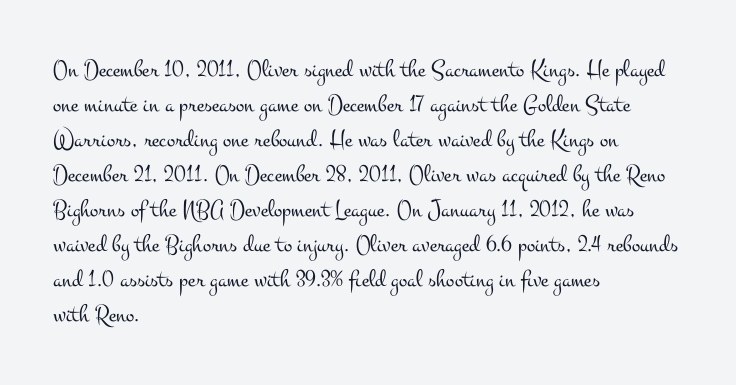
Q: Is the text bold? A: No.
Q: Is the text italic (slanted)? A: Yes.
Q: Is the text underlined? A: No.
Q: How is the paragraph aligned? A: Left-aligned.
Q: Is the spacing between letters normal or unusually wide? A: Normal.
Q: Is the spacing between lines tight, normal or loose? A: Normal.
